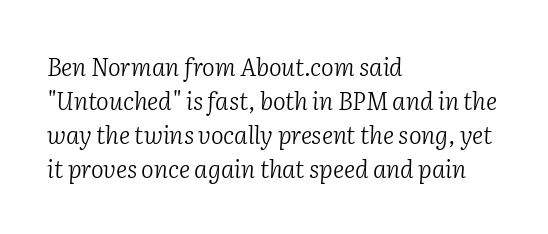
Q: Is the text bold? A: No.
Q: Is the text italic (slanted)? A: Yes, it leans right by about 2 degrees.
Q: Is the text underlined? A: No.
Q: How is the paragraph aligned? A: Left-aligned.
Q: Is the spacing between letters normal or unusually wide? A: Normal.
Q: Is the spacing between lines tight, normal or loose? A: Normal.
